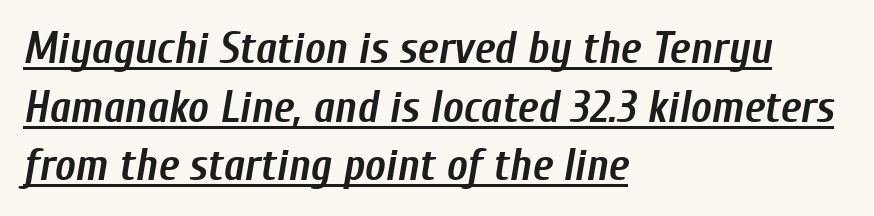
Q: Is the text bold? A: Yes.
Q: Is the text italic (slanted)? A: Yes, it leans right by about 10 degrees.
Q: Is the text underlined? A: Yes.
Q: How is the paragraph aligned? A: Left-aligned.
Q: Is the spacing between letters normal or unusually wide? A: Normal.
Q: Is the spacing between lines tight, normal or loose? A: Normal.
Q: Width (condensed, normal, or wide)? A: Condensed.
Q: Stroke contrast? A: Low.
Q: x-height? A: Medium.
Q: Monospaced? A: No.
